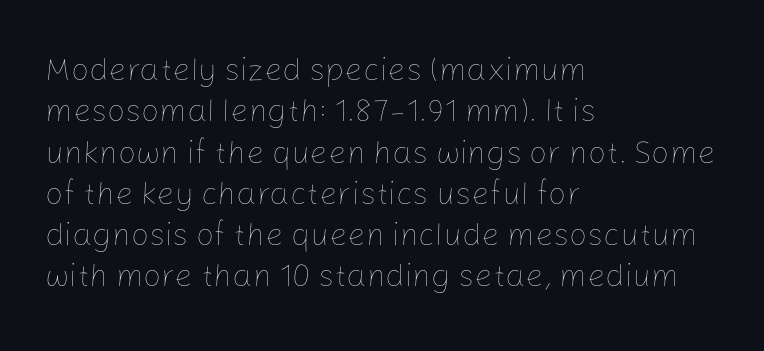
{"italic": "no", "bold": "no", "weight": "thin", "width": "normal", "stroke_contrast": "low", "x_height": "medium", "monospaced": "no", "underline": "no", "align": "left", "line_spacing": "normal", "line_spacing_ratio": 1.29, "letter_spacing": "normal", "letter_spacing_em": 0.0, "glyph_px": 32}
